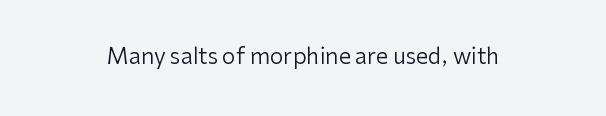
The image shows 22 px text type, upright; set centered, normal letter spacing, not underlined.
